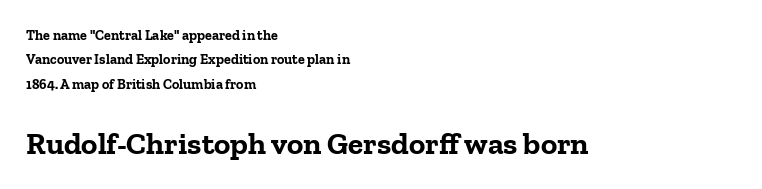
Varying glyph widths throughout — classic text-font behaviour. Posture: vertical. Plain, unruled lines of type. The more generous point size was reserved for the lower chunk.
